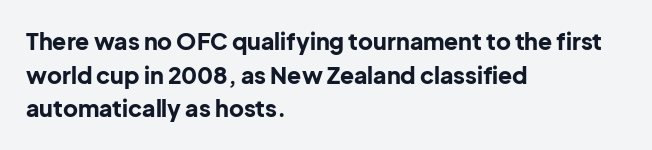
Q: Is the text bold? A: Yes.
Q: Is the text italic (slanted)? A: No, it is upright.
Q: Is the text underlined? A: No.
Q: How is the paragraph aligned? A: Left-aligned.
Q: Is the spacing between letters normal or unusually wide? A: Normal.
Q: Is the spacing between lines tight, normal or loose? A: Normal.
